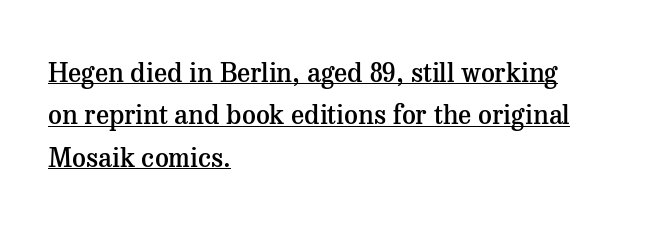
The image shows 27 px text type, upright; set left-aligned, normal line spacing (1.57x), normal letter spacing, underlined.
